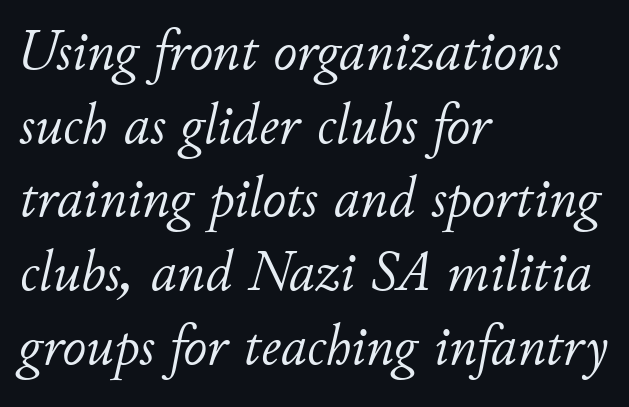
Q: Is the text bold? A: No.
Q: Is the text italic (slanted)? A: Yes, it leans right by about 11 degrees.
Q: Is the text underlined? A: No.
Q: How is the paragraph aligned? A: Left-aligned.
Q: Is the spacing between letters normal or unusually wide? A: Normal.
Q: Is the spacing between lines tight, normal or loose? A: Normal.
Q: Width (condensed, normal, or wide)? A: Normal.
Q: Stroke contrast? A: Low.
Q: x-height? A: Small.
Q: Monospaced? A: No.
